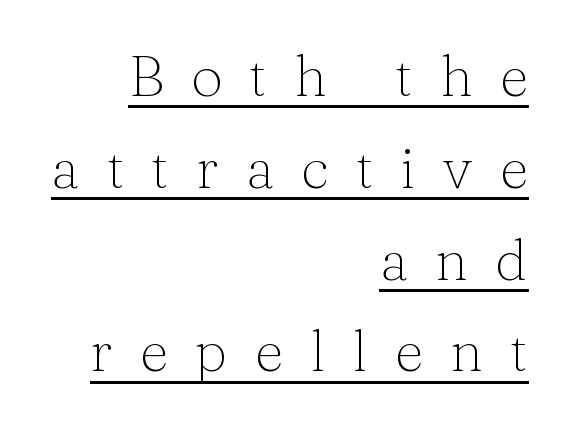
{"serif": "yes", "italic": "no", "bold": "no", "weight": "light", "width": "normal", "stroke_contrast": "medium", "x_height": "medium", "monospaced": "no", "underline": "yes", "align": "right", "line_spacing": "normal", "line_spacing_ratio": 1.61, "letter_spacing": "wide", "letter_spacing_em": 0.47, "glyph_px": 57}
